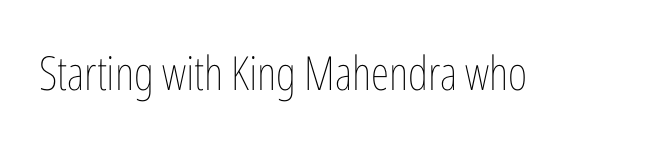
The image shows 47 px thin, condensed type, upright; set normal letter spacing, not underlined; low stroke contrast and a medium x-height.
